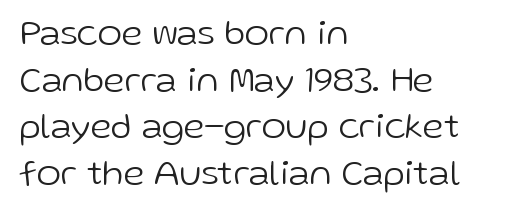
{"serif": "no", "italic": "no", "bold": "no", "weight": "light", "width": "normal", "stroke_contrast": "low", "x_height": "medium", "monospaced": "no", "underline": "no", "align": "left", "line_spacing": "normal", "line_spacing_ratio": 1.26, "letter_spacing": "normal", "letter_spacing_em": 0.0, "glyph_px": 37}
